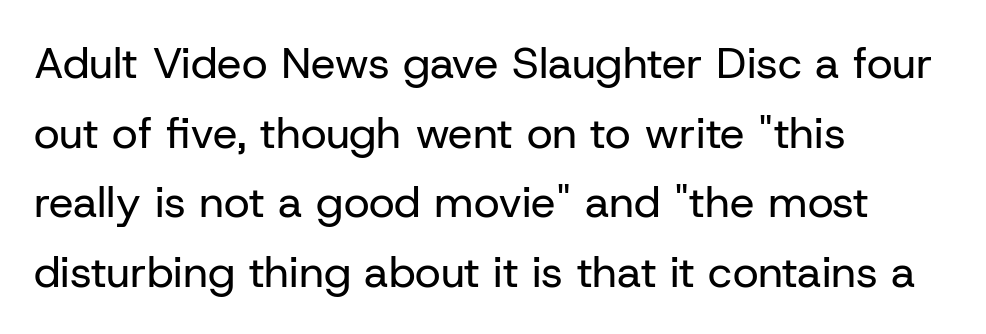
Q: Is the text bold? A: No.
Q: Is the text italic (slanted)? A: No, it is upright.
Q: Is the typeface a serif or a sans-serif typeface? A: Sans-serif.
Q: Is the text underlined? A: No.
Q: How is the paragraph aligned? A: Left-aligned.
Q: Is the spacing between letters normal or unusually wide? A: Normal.
Q: Is the spacing between lines tight, normal or loose? A: Normal.
Q: Width (condensed, normal, or wide)? A: Normal.
Q: Stroke contrast? A: Low.
Q: x-height? A: Medium.
Q: Monospaced? A: No.
